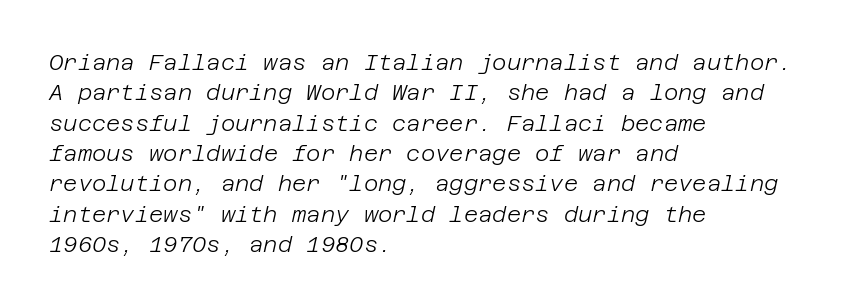
Look at the tracking — it's just the regular setting, nothing added. This reads as an unemphasized weight, regular at the heaviest. This rendering uses left alignment, leaving the right contour irregular. Posture: slanted. Any mark beneath the type? The region is blank. Horizontal bands of white between lines are of average thickness.
